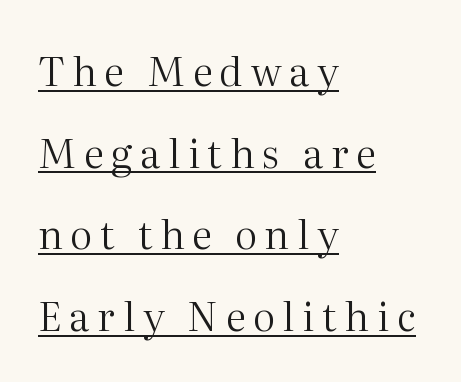
The typeface has the unassuming heft of standard copy or less. Do the characters align in a grid? No, the font is proportional. You could fit nearly another row in the gap between these rows. These lines stack with their left ends in a neat column. Do the letters lean? They stand straight. The sample's only ornament is a line tracing under the words.
